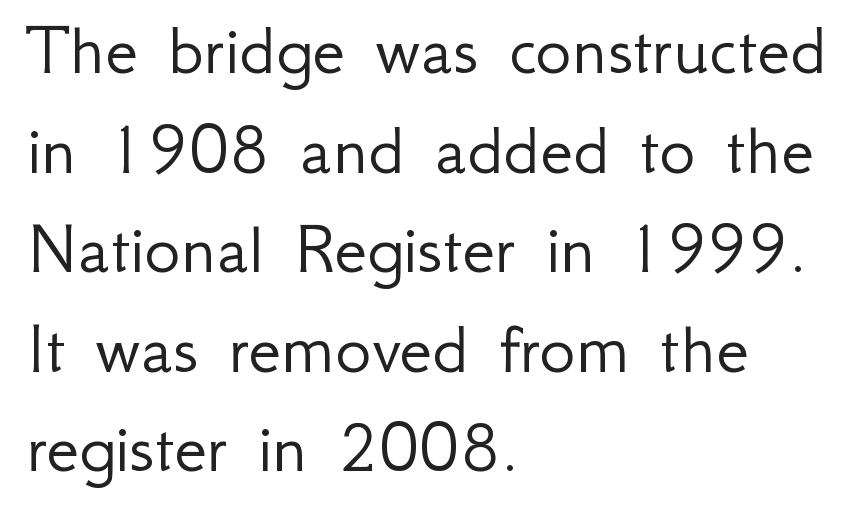
Check where the strokes stop: nothing finishes them off — pure sans. A clean baseline with only descenders dipping below it. The face looks like a standard text weight, possibly lighter. Words appear dense and cohesive because spacing is normal.
